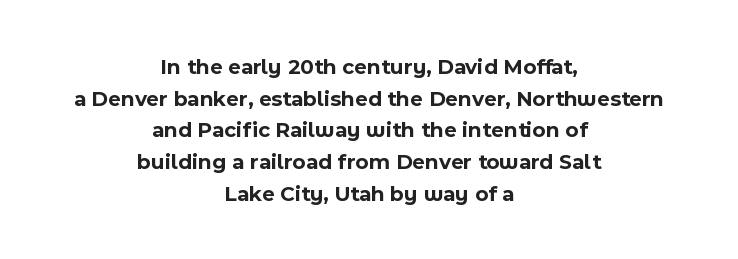
The image shows 22 px bold type, upright; set centered, normal line spacing (1.44x), normal letter spacing, not underlined.
